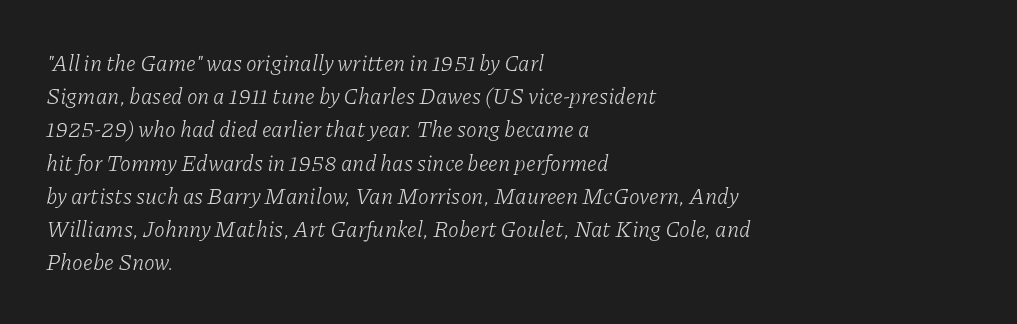
{"italic": "yes", "lean": "right", "slant_degrees": 11, "bold": "no", "underline": "no", "align": "left", "line_spacing": "normal", "line_spacing_ratio": 1.51, "letter_spacing": "normal", "letter_spacing_em": 0.0, "glyph_px": 22}
